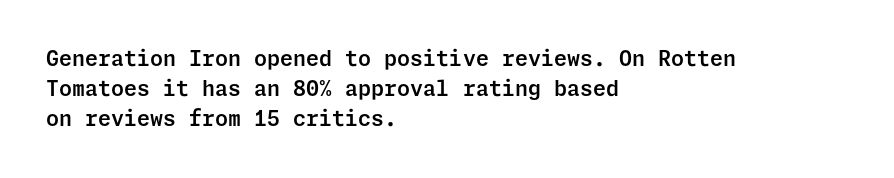
The image shows 21 px text type, upright; set left-aligned, normal line spacing (1.44x), normal letter spacing, not underlined.
